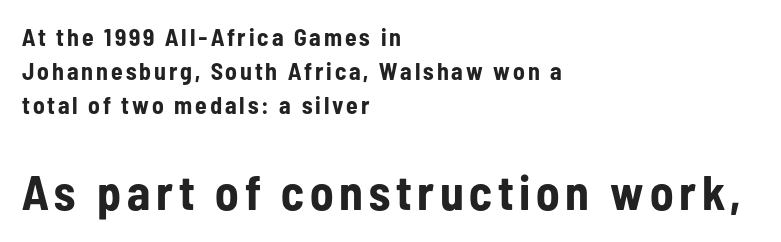
Here the designer chose a conventional face with non-uniform glyph widths. A bare baseline throughout the passage. Left-aligned paragraph, ragged on the right. Ascenders rise straight up at ninety degrees. The lines sit at an ordinary, default distance from one another. The second block has been scaled up relative to the first.
